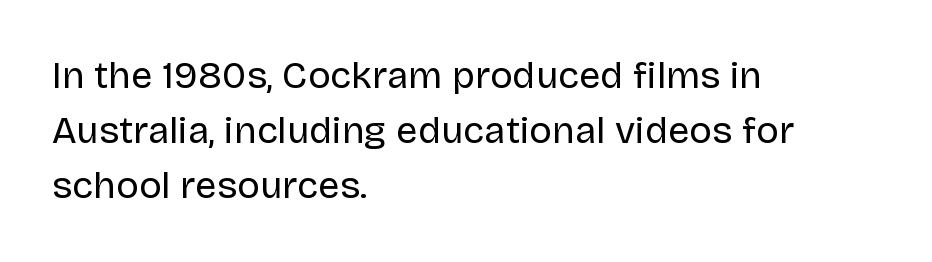
Q: Is the text bold? A: No.
Q: Is the text italic (slanted)? A: No, it is upright.
Q: Is the typeface a serif or a sans-serif typeface? A: Sans-serif.
Q: Is the text underlined? A: No.
Q: How is the paragraph aligned? A: Left-aligned.
Q: Is the spacing between letters normal or unusually wide? A: Normal.
Q: Is the spacing between lines tight, normal or loose? A: Normal.
Q: Width (condensed, normal, or wide)? A: Normal.
Q: Stroke contrast? A: Low.
Q: x-height? A: Large.
Q: Monospaced? A: No.
